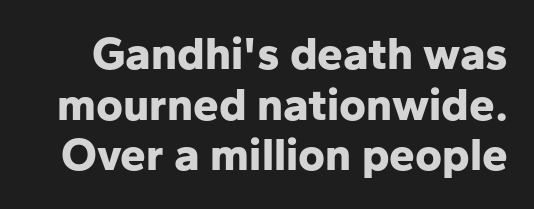
Q: Is the text bold? A: Yes.
Q: Is the text italic (slanted)? A: No, it is upright.
Q: Is the typeface a serif or a sans-serif typeface? A: Sans-serif.
Q: Is the text underlined? A: No.
Q: Is the spacing between letters normal or unusually wide? A: Normal.
Q: Is the spacing between lines tight, normal or loose? A: Tight.
Q: Width (condensed, normal, or wide)? A: Normal.
Q: Stroke contrast? A: Low.
Q: x-height? A: Medium.
Q: Monospaced? A: No.
